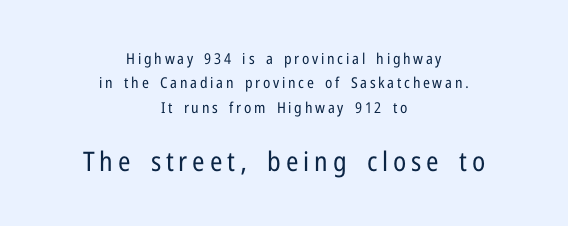
Q: Is the text bold? A: No.
Q: Is the text italic (slanted)? A: No, it is upright.
Q: Is the text underlined? A: No.
Q: How is the paragraph aligned? A: Centered.
Q: Is the spacing between lines tight, normal or loose? A: Normal.
Q: Which block of text is set in a larger size, the first (top) or the second (bottom)? A: The second (bottom) one.
